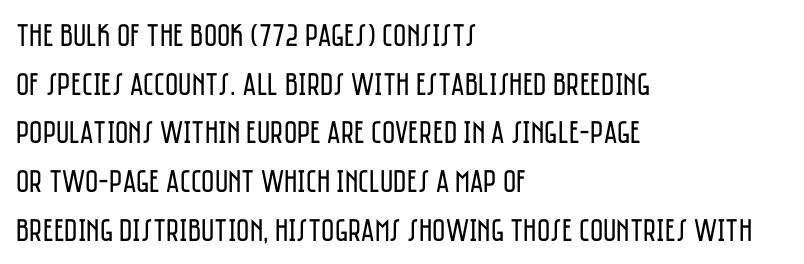
Students, observe: this is what conventionally led text looks like. Just letters on the line, the space beneath them empty. The typesetting does not lean heavy: it is not bold. In terms of letterspacing, this is plain default setting. A student would call this left alignment; a typographer would say flush left, rag right. You can tell from the bare stems that sans-serif type was used.
